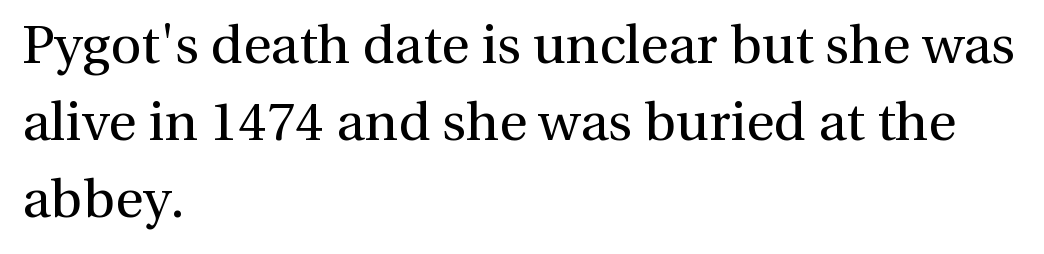
Q: Is the text bold? A: No.
Q: Is the text italic (slanted)? A: No, it is upright.
Q: Is the typeface a serif or a sans-serif typeface? A: Serif.
Q: Is the text underlined? A: No.
Q: How is the paragraph aligned? A: Left-aligned.
Q: Is the spacing between letters normal or unusually wide? A: Normal.
Q: Is the spacing between lines tight, normal or loose? A: Normal.
Q: Width (condensed, normal, or wide)? A: Normal.
Q: x-height? A: Medium.
Q: Monospaced? A: No.
